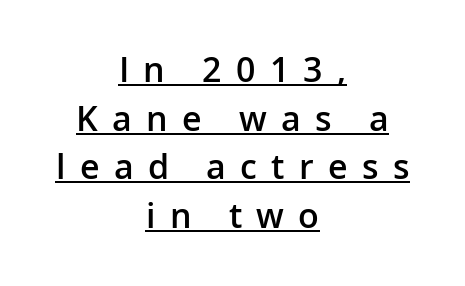
The image shows 34 px semibold sans-serif type, upright; set centered, normal line spacing (1.43x), unusually wide letter spacing (+0.42 em), underlined; low stroke contrast and a medium x-height.
